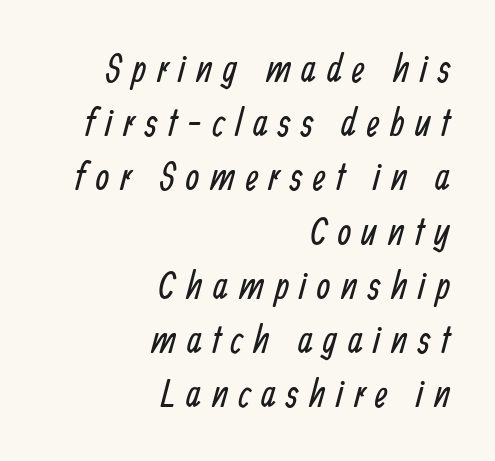
The image shows 39 px regular-weight, condensed sans-serif type; set right-aligned, normal line spacing (1.39x), unusually wide letter spacing (+0.27 em), not underlined; low stroke contrast and a medium x-height.
